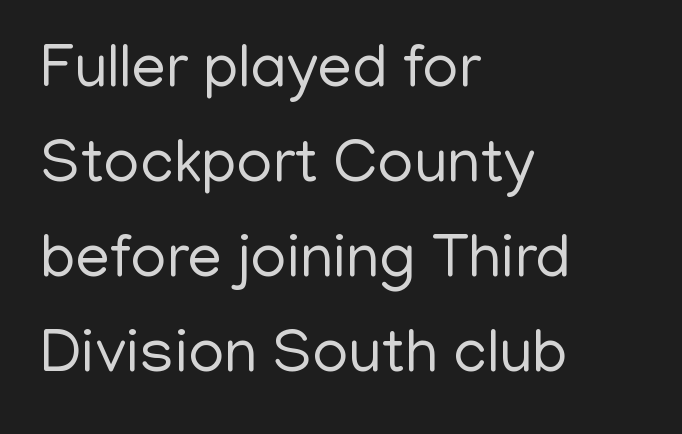
Q: Is the text bold? A: No.
Q: Is the text italic (slanted)? A: No, it is upright.
Q: Is the typeface a serif or a sans-serif typeface? A: Sans-serif.
Q: Is the text underlined? A: No.
Q: How is the paragraph aligned? A: Left-aligned.
Q: Is the spacing between letters normal or unusually wide? A: Normal.
Q: Is the spacing between lines tight, normal or loose? A: Normal.
Q: Width (condensed, normal, or wide)? A: Normal.
Q: Stroke contrast? A: Low.
Q: x-height? A: Medium.
Q: Monospaced? A: No.
